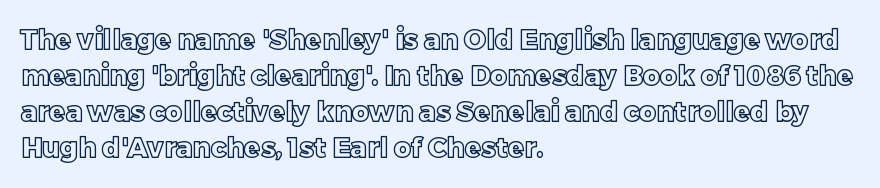
{"italic": "no", "underline": "no", "align": "left", "line_spacing": "normal", "line_spacing_ratio": 1.33, "letter_spacing": "normal", "letter_spacing_em": 0.0, "glyph_px": 27}
